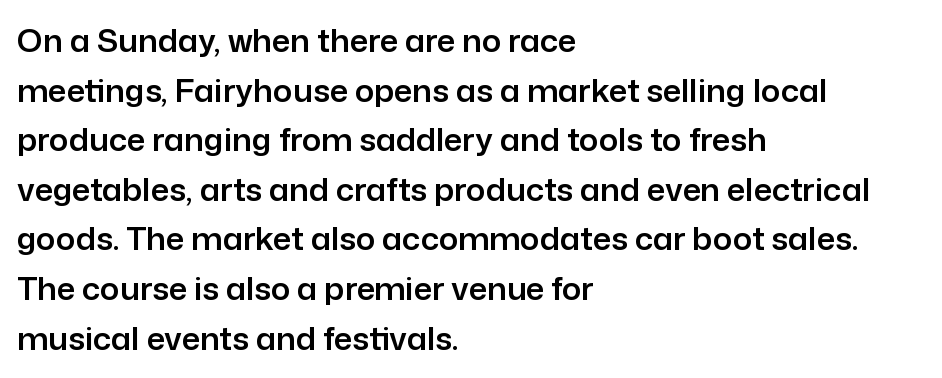
Q: Is the text italic (slanted)? A: No, it is upright.
Q: Is the typeface a serif or a sans-serif typeface? A: Sans-serif.
Q: Is the text underlined? A: No.
Q: How is the paragraph aligned? A: Left-aligned.
Q: Is the spacing between letters normal or unusually wide? A: Normal.
Q: Is the spacing between lines tight, normal or loose? A: Normal.
Q: Width (condensed, normal, or wide)? A: Normal.
Q: Stroke contrast? A: Low.
Q: x-height? A: Medium.
Q: Monospaced? A: No.
